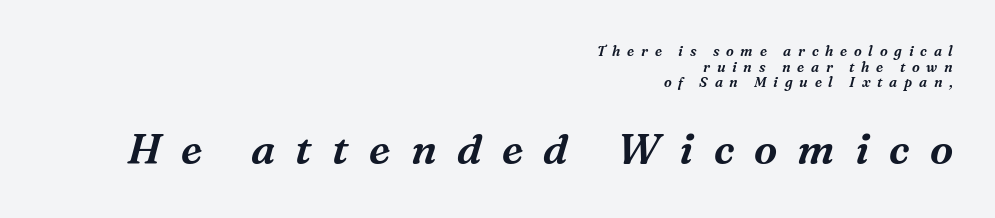
The image shows 42 px serif type, italic (leaning right); set right-aligned, tight line spacing (1.11x), unusually wide letter spacing (+0.48 em), not underlined; the second (bottom) block is 3.0x larger; medium stroke contrast and a medium x-height.
